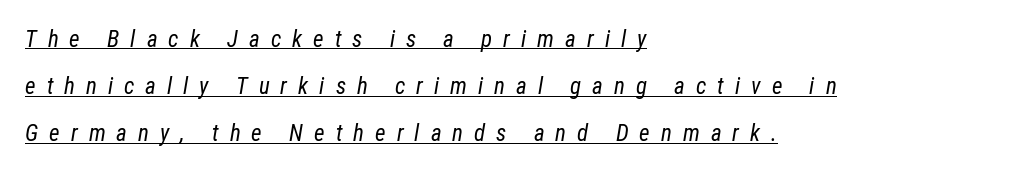
Decoration check: the copy is underlined. These lines were composed using italics. Loose tracking; the words dissolve into strings of separated letters. Bold? No — there's no thickening of the strokes. The passage is arranged the way most books set body copy — flush left.
